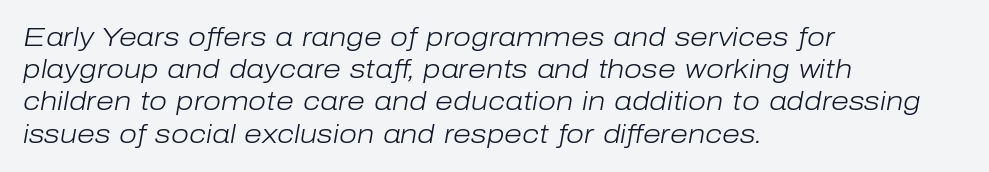
Casual observation: everything's shoved over to the left. Counters stay open thanks to moderate or lighter strokes. The space directly below the letters is spotless. Compared with ordinary roman type, these characters are visibly tilted.
